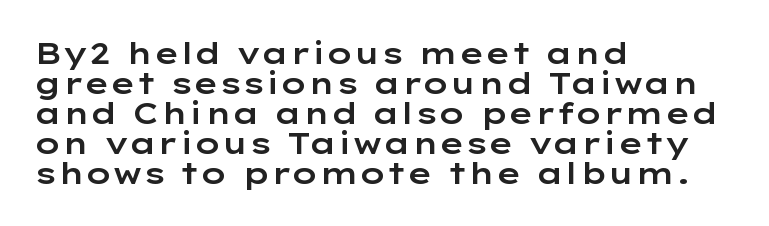
Q: Is the text italic (slanted)? A: No, it is upright.
Q: Is the typeface a serif or a sans-serif typeface? A: Sans-serif.
Q: Is the text underlined? A: No.
Q: How is the paragraph aligned? A: Left-aligned.
Q: Is the spacing between letters normal or unusually wide? A: Normal.
Q: Is the spacing between lines tight, normal or loose? A: Tight.
Q: Width (condensed, normal, or wide)? A: Wide.
Q: Stroke contrast? A: Low.
Q: x-height? A: Medium.
Q: Monospaced? A: No.
